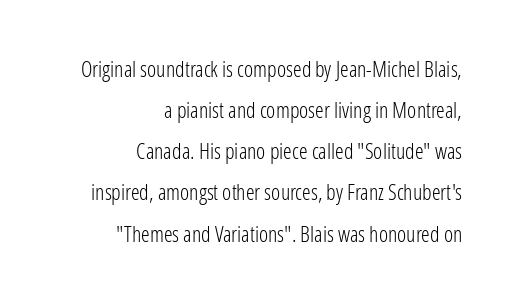
{"italic": "no", "bold": "no", "underline": "no", "align": "right", "line_spacing_ratio": 1.87, "letter_spacing": "normal", "letter_spacing_em": 0.0, "glyph_px": 22}
